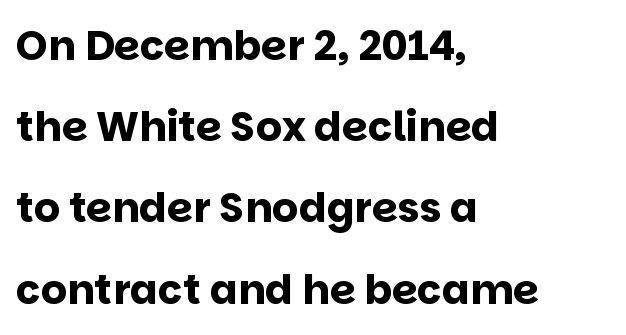
The letters advance in unequal steps, a hallmark of proportional type. The foot of each line stays bare and open. The tracking reads as untouched default to a designer's eye. Grotesque or geometric, the face here clearly has no serifs. Unlike italic type, these characters show no tilt at all.
